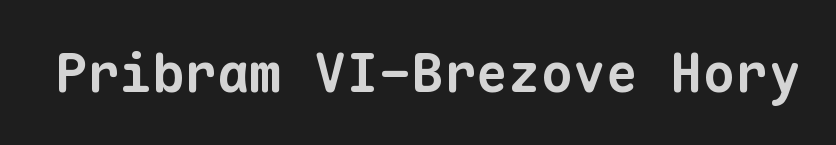
Regarding serifs, this sample does without them. These lines carry a lot of weight — the face is fully bold. These lines are rendered in a fixed-pitch font. There is no visible air inserted between adjacent glyphs.
